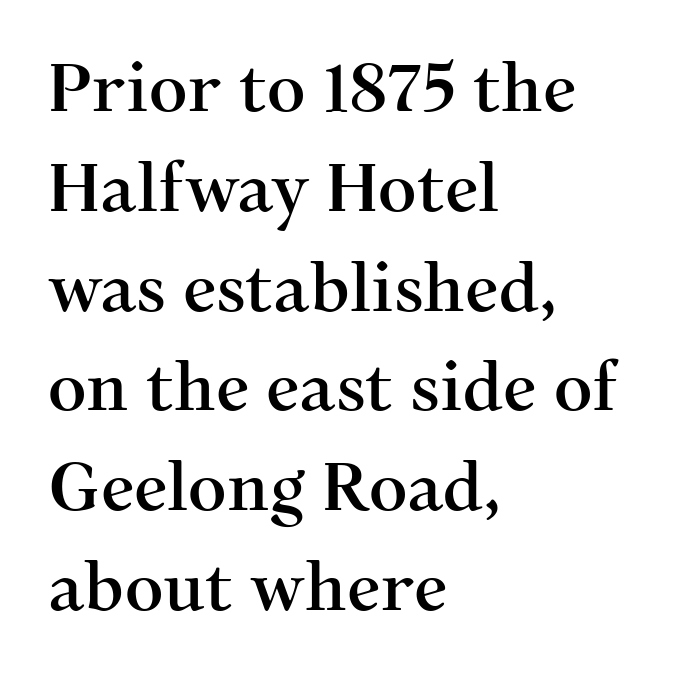
Q: Is the text italic (slanted)? A: No, it is upright.
Q: Is the typeface a serif or a sans-serif typeface? A: Serif.
Q: Is the text underlined? A: No.
Q: How is the paragraph aligned? A: Left-aligned.
Q: Is the spacing between letters normal or unusually wide? A: Normal.
Q: Is the spacing between lines tight, normal or loose? A: Normal.
Q: Width (condensed, normal, or wide)? A: Normal.
Q: Stroke contrast? A: Medium.
Q: x-height? A: Medium.
Q: Monospaced? A: No.
